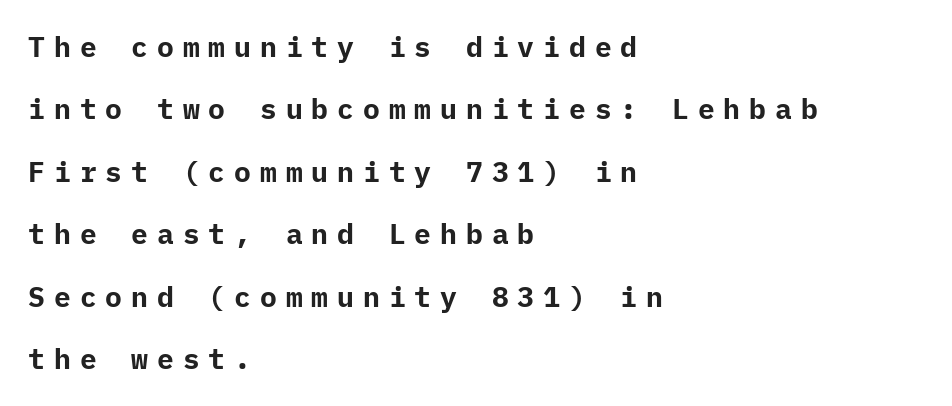
Q: Is the text bold? A: Yes.
Q: Is the text italic (slanted)? A: No, it is upright.
Q: Is the typeface a serif or a sans-serif typeface? A: Sans-serif.
Q: Is the text underlined? A: No.
Q: How is the paragraph aligned? A: Left-aligned.
Q: Is the spacing between letters normal or unusually wide? A: Unusually wide.
Q: Is the spacing between lines tight, normal or loose? A: Loose.
Q: Width (condensed, normal, or wide)? A: Normal.
Q: Stroke contrast? A: Low.
Q: x-height? A: Medium.
